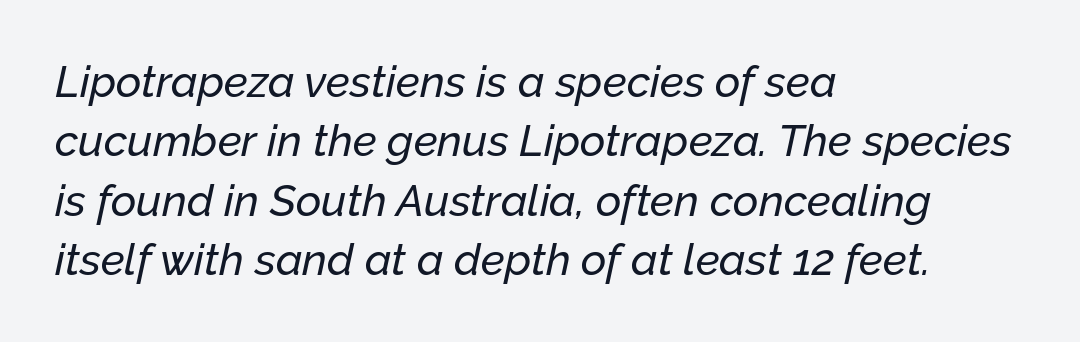
Q: Is the text italic (slanted)? A: Yes, it leans right by about 12 degrees.
Q: Is the text underlined? A: No.
Q: How is the paragraph aligned? A: Left-aligned.
Q: Is the spacing between letters normal or unusually wide? A: Normal.
Q: Is the spacing between lines tight, normal or loose? A: Normal.
Q: Width (condensed, normal, or wide)? A: Normal.
Q: Stroke contrast? A: Low.
Q: x-height? A: Medium.
Q: Monospaced? A: No.
